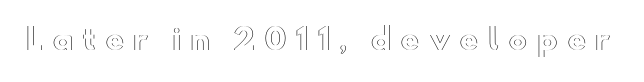
Designer's note — italics off, roman on. Note the varied advance widths — an 'i' is clearly narrower than an 'm'. Check the space under the baseline: it is left empty. The tracking reads as deliberately expanded to a designer's eye.
